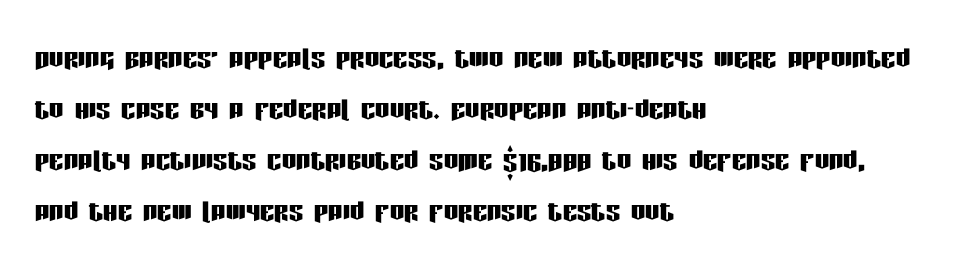
The image shows 36 px condensed sans-serif type, upright; set left-aligned, normal line spacing (1.42x), normal letter spacing, not underlined; low stroke contrast and a large x-height.
